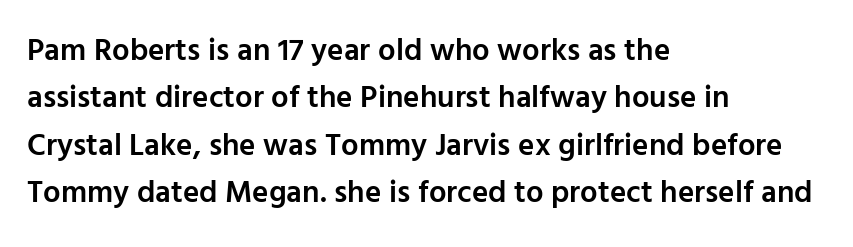
The image shows 31 px semibold sans-serif type, upright; set left-aligned, normal line spacing (1.53x), normal letter spacing, not underlined; low stroke contrast and a medium x-height.
